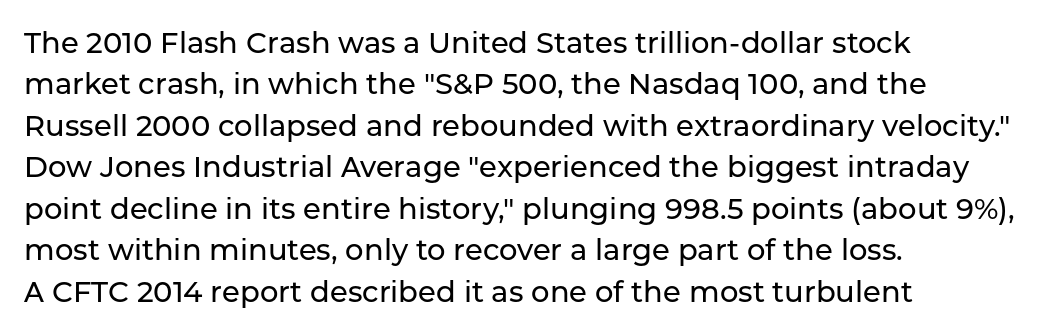
The image shows 29 px sans-serif type, upright; set left-aligned, normal line spacing (1.43x), normal letter spacing, not underlined; low stroke contrast and a medium x-height.
